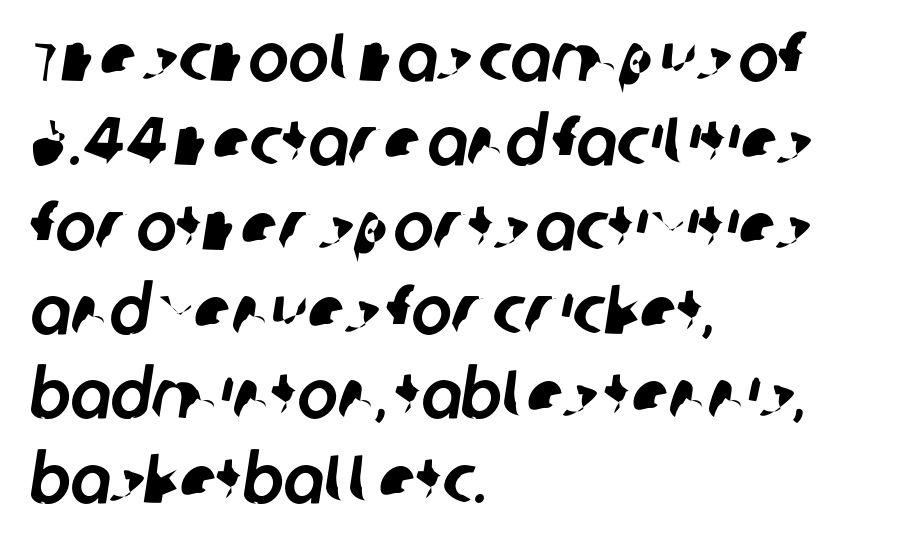
{"serif": "no", "width": "normal", "stroke_contrast": "low", "x_height": "large", "monospaced": "no", "underline": "no", "align": "left", "line_spacing_ratio": 1.24, "letter_spacing": "normal", "letter_spacing_em": 0.0, "glyph_px": 68}
